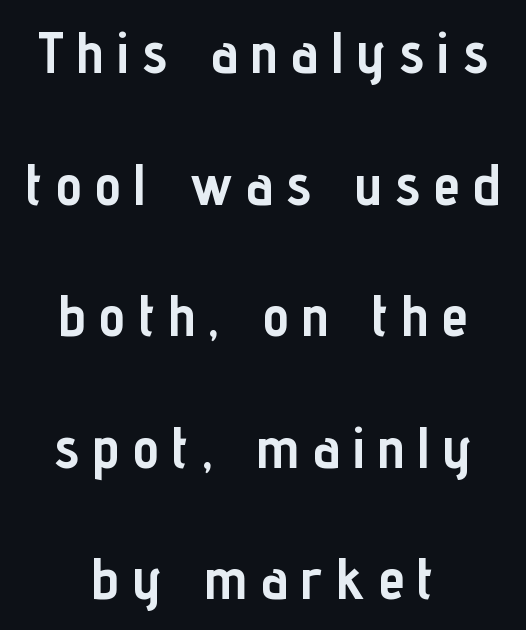
{"serif": "no", "italic": "no", "bold": "yes", "weight": "semibold", "width": "condensed", "stroke_contrast": "low", "x_height": "medium", "monospaced": "no", "underline": "no", "align": "center", "line_spacing": "loose", "line_spacing_ratio": 2.23, "letter_spacing": "wide", "letter_spacing_em": 0.23, "glyph_px": 59}
